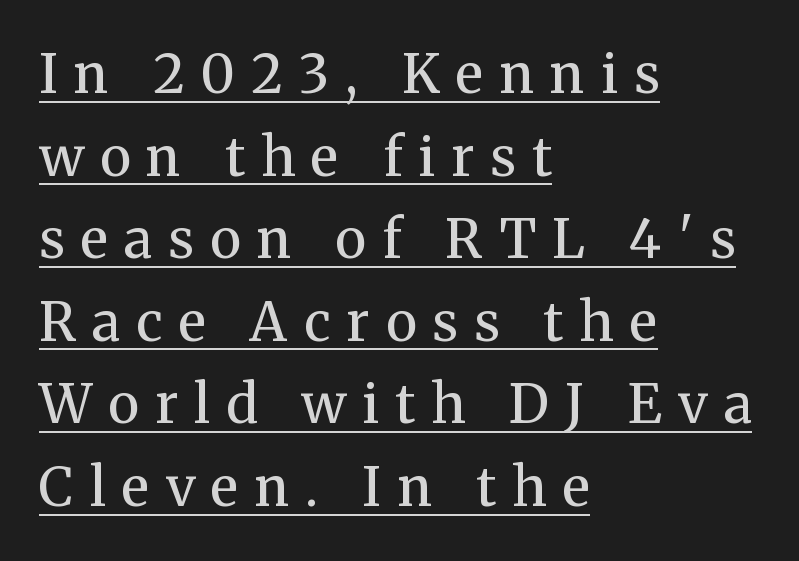
The image shows 54 px regular-weight serif type, upright; set left-aligned, normal line spacing (1.53x), unusually wide letter spacing (+0.3 em), underlined; medium stroke contrast and a medium x-height.
